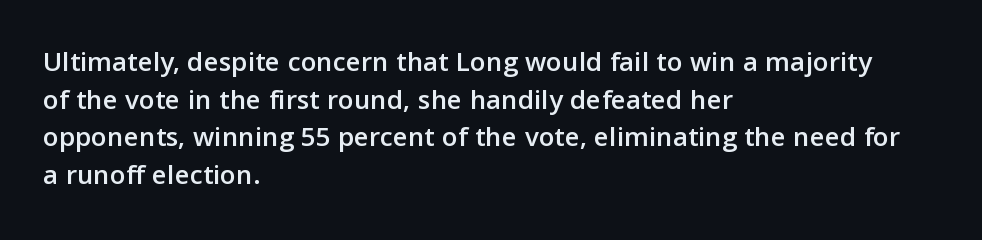
The image shows 29 px sans-serif type, upright; set left-aligned, normal line spacing (1.3x), normal letter spacing, not underlined; low stroke contrast and a medium x-height.
